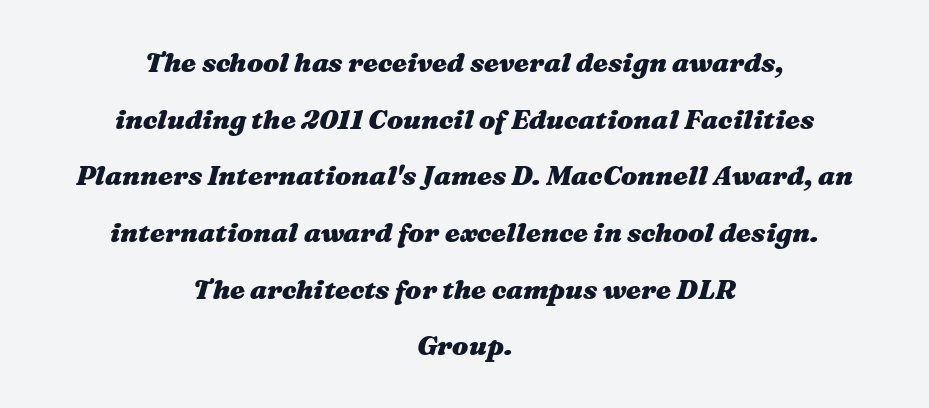
Q: Is the text bold? A: Yes.
Q: Is the text italic (slanted)? A: Yes, it leans right by about 16 degrees.
Q: Is the text underlined? A: No.
Q: How is the paragraph aligned? A: Centered.
Q: Is the spacing between letters normal or unusually wide? A: Normal.
Q: Is the spacing between lines tight, normal or loose? A: Loose.
